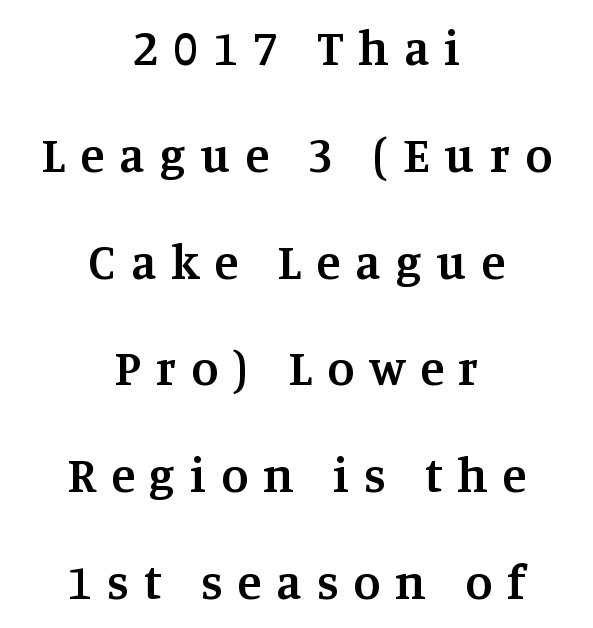
Is the block centered? Yes — each line is placed symmetrically about the middle. Whoever set this chose breathing room over compactness in the vertical rhythm. The gap between lines stays unmarked. The letterforms stand isolated, each surrounded by extra space. The letters advance in unequal steps, a hallmark of proportional type.
